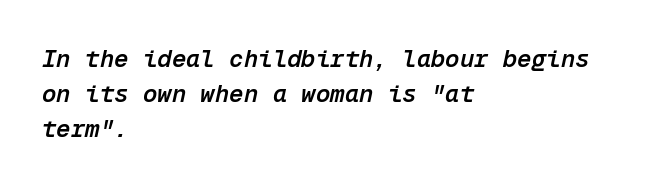
Nothing unusual about the tracking: characters are spaced as the font intends. The lines sit at an ordinary, default distance from one another. Typesetter's note: demi weight, one step under bold. The whole block is typeset with a tilt.
